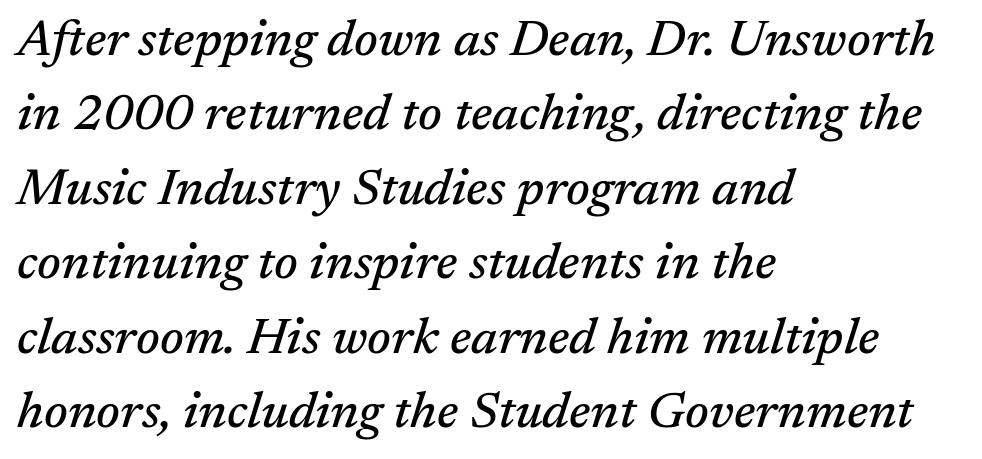
Q: Is the text italic (slanted)? A: Yes, it leans right by about 17 degrees.
Q: Is the typeface a serif or a sans-serif typeface? A: Serif.
Q: Is the text underlined? A: No.
Q: How is the paragraph aligned? A: Left-aligned.
Q: Is the spacing between letters normal or unusually wide? A: Normal.
Q: Is the spacing between lines tight, normal or loose? A: Normal.
Q: Width (condensed, normal, or wide)? A: Normal.
Q: Stroke contrast? A: Medium.
Q: x-height? A: Medium.
Q: Monospaced? A: No.
